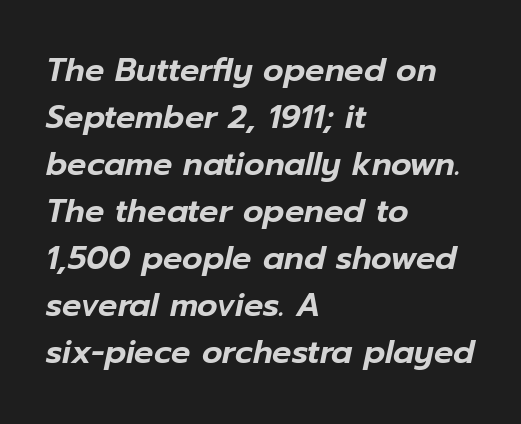
Q: Is the text italic (slanted)? A: Yes, it leans right by about 12 degrees.
Q: Is the text underlined? A: No.
Q: How is the paragraph aligned? A: Left-aligned.
Q: Is the spacing between letters normal or unusually wide? A: Normal.
Q: Is the spacing between lines tight, normal or loose? A: Normal.
Q: Width (condensed, normal, or wide)? A: Normal.
Q: Stroke contrast? A: Low.
Q: x-height? A: Medium.
Q: Monospaced? A: No.
